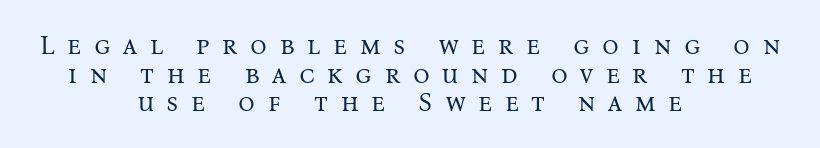
{"italic": "no", "bold": "no", "underline": "no", "align": "center", "line_spacing": "tight", "line_spacing_ratio": 1.1, "letter_spacing": "wide", "letter_spacing_em": 0.49, "glyph_px": 26}
